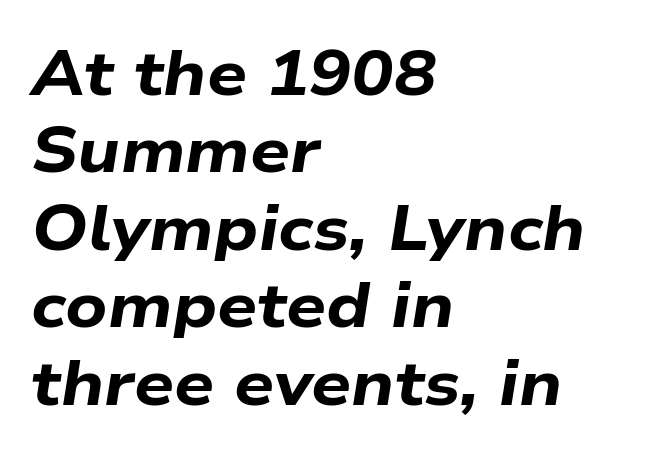
{"italic": "yes", "lean": "right", "slant_degrees": 9, "bold": "yes", "weight": "bold", "width": "wide", "stroke_contrast": "low", "x_height": "medium", "monospaced": "no", "underline": "no", "align": "left", "line_spacing_ratio": 1.23, "letter_spacing": "normal", "letter_spacing_em": 0.0, "glyph_px": 63}
